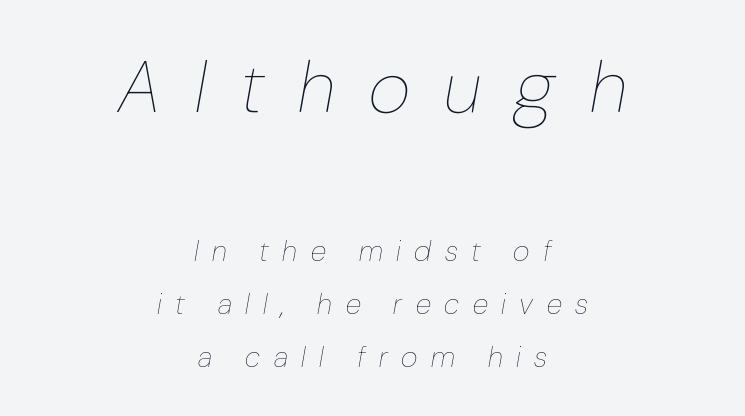
The passage shown is typed in a proportional face where columns would drift. Display-style spreading of the glyphs; the letterfit is very open. Horizontally, the lines are justified to the midpoint only. No word sits above an underline.
